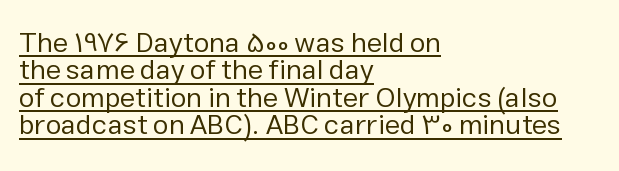
Glyph-to-glyph distance matches everyday printed text. In terms of leading, this rendering errs on the cramped side. The setting favours the left margin, as ordinary paragraphs usually do. Weight: not bold — regular or lighter. A baseline rule has been typeset under these characters. Grotesque or geometric, the face here clearly has no serifs.
